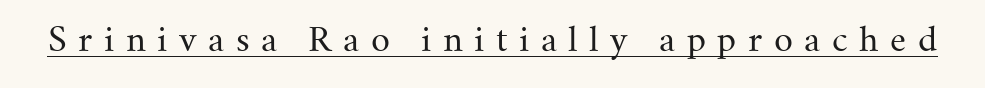
On a weight scale, this lands at 450 or below. The rendering uses the underline text-decoration. A serif font was chosen for this passage. Do the letters lean? They stand straight. Is the letter spacing exaggerated? Yes — the characters are pushed far apart.
